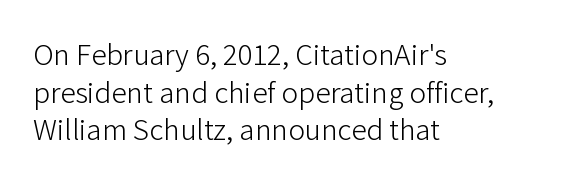
Character widths vary here, with narrow letters taking less room than wide ones. Grotesque or geometric, the face here clearly has no serifs. The strokes carry an ordinary text weight at most. Layout note: lines flush left. The glyphs are unaccompanied by any horizontal stroke below them.
